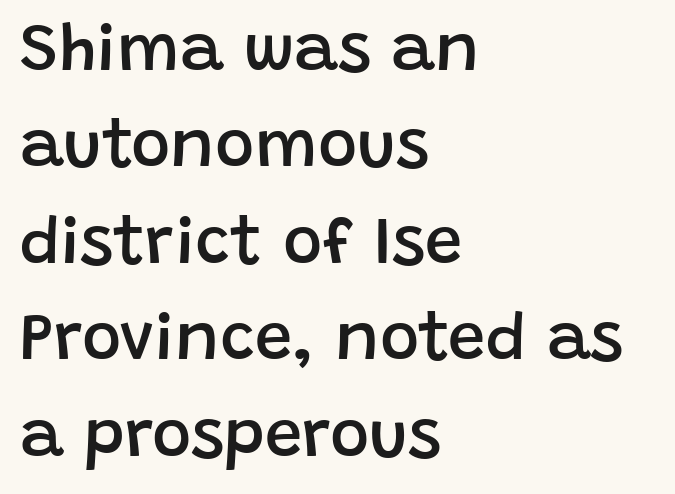
The image shows 67 px semibold sans-serif type, upright; set left-aligned, normal line spacing (1.44x), normal letter spacing, not underlined; low stroke contrast and a large x-height.
